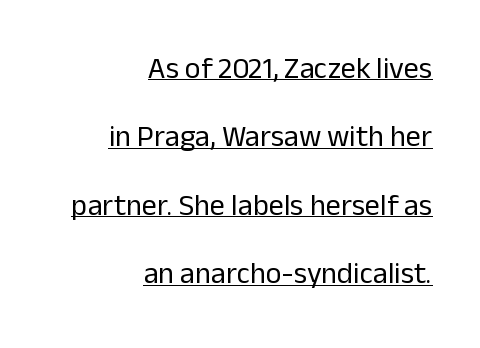
The image shows 30 px regular-weight sans-serif type, upright; set right-aligned, loose line spacing (2.28x), normal letter spacing, underlined; low stroke contrast and a medium x-height.
